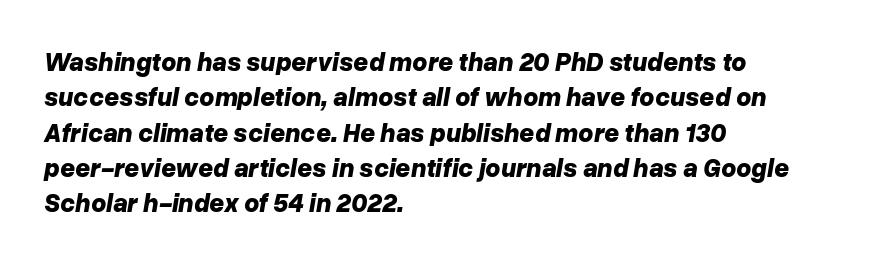
The image shows 26 px bold type, italic (leaning right); set left-aligned, normal line spacing (1.36x), normal letter spacing, not underlined.
